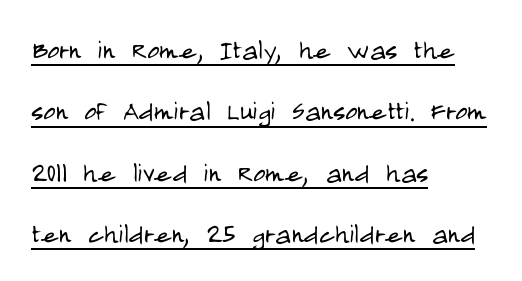
{"serif": "no", "italic": "no", "bold": "no", "weight": "light", "width": "condensed", "stroke_contrast": "low", "x_height": "large", "monospaced": "no", "underline": "yes", "align": "left", "line_spacing_ratio": 1.86, "letter_spacing": "normal", "letter_spacing_em": 0.0, "glyph_px": 33}
